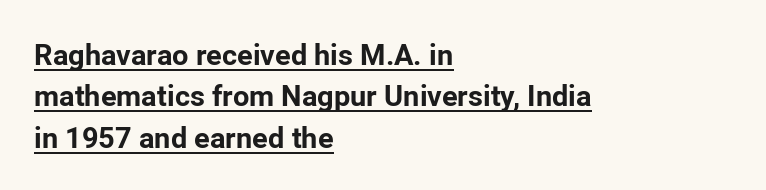
{"serif": "no", "italic": "no", "bold": "yes", "weight": "bold", "width": "normal", "stroke_contrast": "low", "x_height": "medium", "monospaced": "no", "underline": "yes", "align": "left", "line_spacing": "normal", "line_spacing_ratio": 1.43, "letter_spacing": "normal", "letter_spacing_em": 0.0, "glyph_px": 29}
